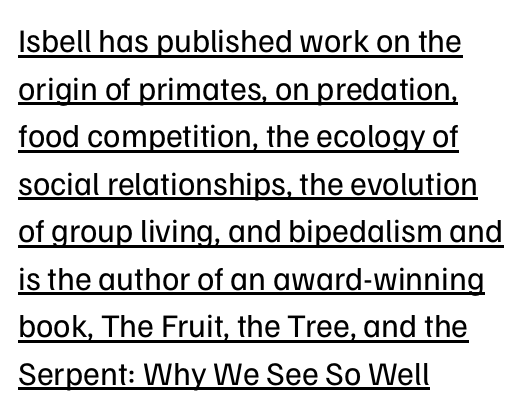
Q: Is the text bold? A: No.
Q: Is the text italic (slanted)? A: No, it is upright.
Q: Is the typeface a serif or a sans-serif typeface? A: Sans-serif.
Q: Is the text underlined? A: Yes.
Q: How is the paragraph aligned? A: Left-aligned.
Q: Is the spacing between letters normal or unusually wide? A: Normal.
Q: Is the spacing between lines tight, normal or loose? A: Normal.
Q: Width (condensed, normal, or wide)? A: Normal.
Q: Stroke contrast? A: Low.
Q: x-height? A: Medium.
Q: Monospaced? A: No.
